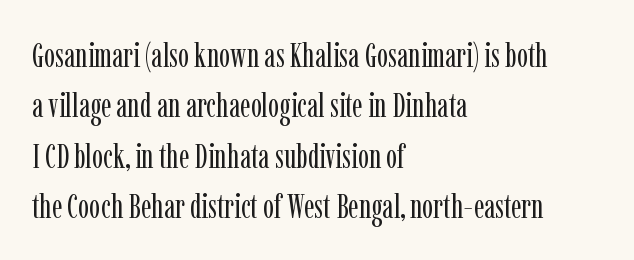
The passage shown stacks its lines at a standard gap. Nobody touched the tracking dial on this one. Each letter keeps its own natural width here, so spacing adapts to shape. Words float on clear page, feet unadorned. The font is comparable to plain body text, perhaps lighter.
